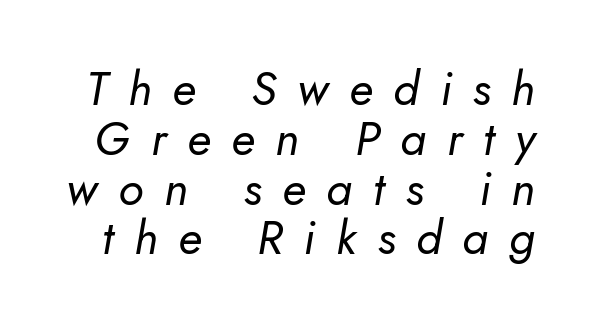
The image shows 47 px regular-weight type, italic (leaning right); set tight line spacing (1.06x), unusually wide letter spacing (+0.44 em), not underlined; low stroke contrast and a small x-height.
